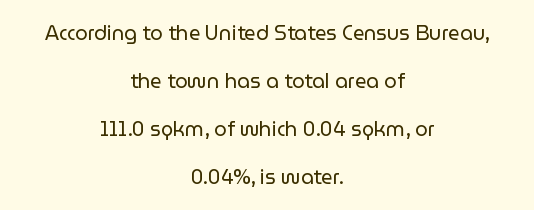
The image shows 20 px text type, upright; set centered, loose line spacing (2.4x), normal letter spacing, not underlined.
